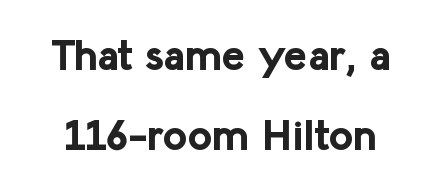
{"serif": "no", "italic": "no", "bold": "yes", "weight": "bold", "width": "normal", "stroke_contrast": "low", "x_height": "medium", "monospaced": "no", "underline": "no", "line_spacing_ratio": 1.85, "letter_spacing": "normal", "letter_spacing_em": 0.0, "glyph_px": 43}
